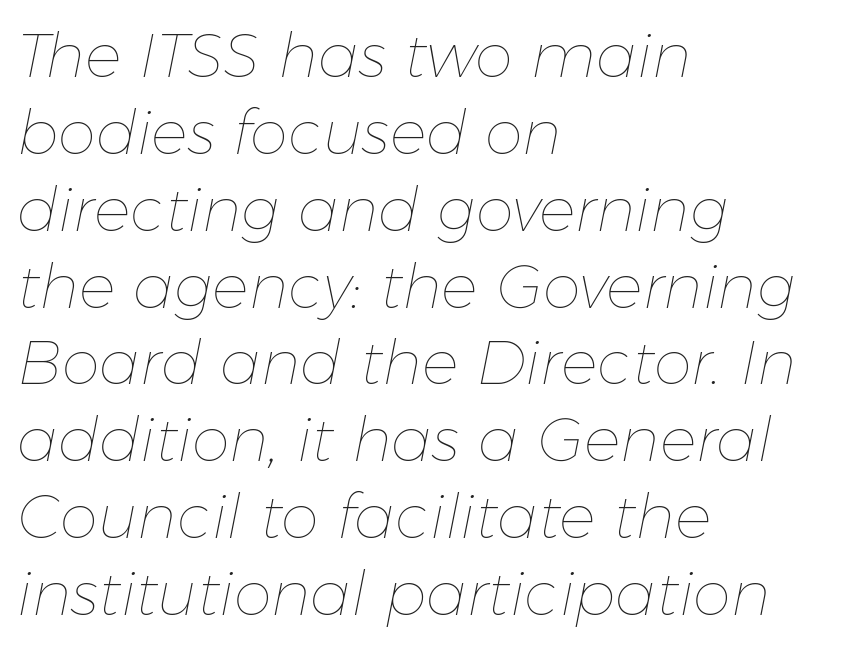
The image shows 61 px thin type, italic (leaning right); set left-aligned, normal line spacing (1.26x), normal letter spacing, not underlined; low stroke contrast and a medium x-height.
